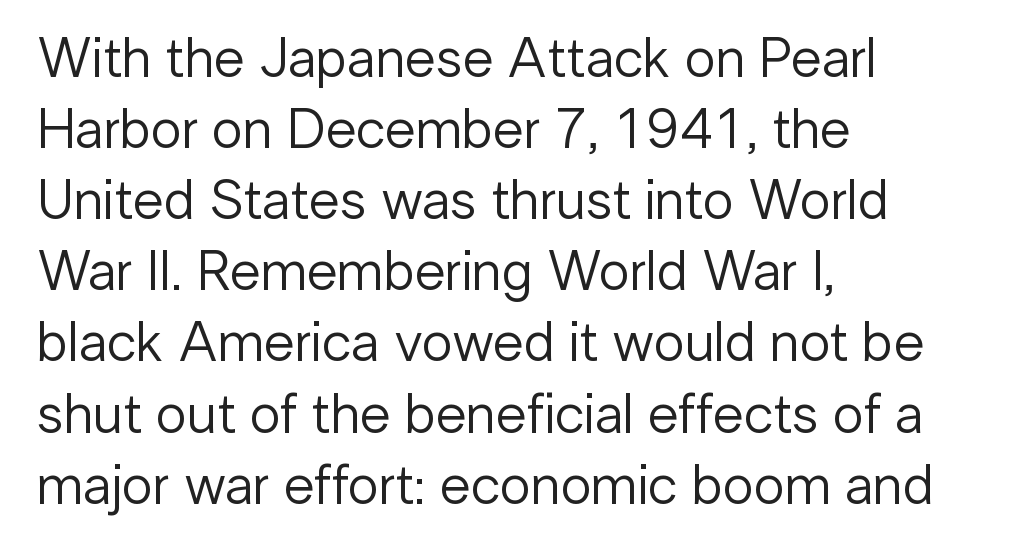
{"serif": "no", "italic": "no", "bold": "no", "weight": "regular", "width": "normal", "stroke_contrast": "low", "x_height": "medium", "monospaced": "no", "underline": "no", "align": "left", "line_spacing": "normal", "line_spacing_ratio": 1.27, "letter_spacing": "normal", "letter_spacing_em": 0.0, "glyph_px": 56}
